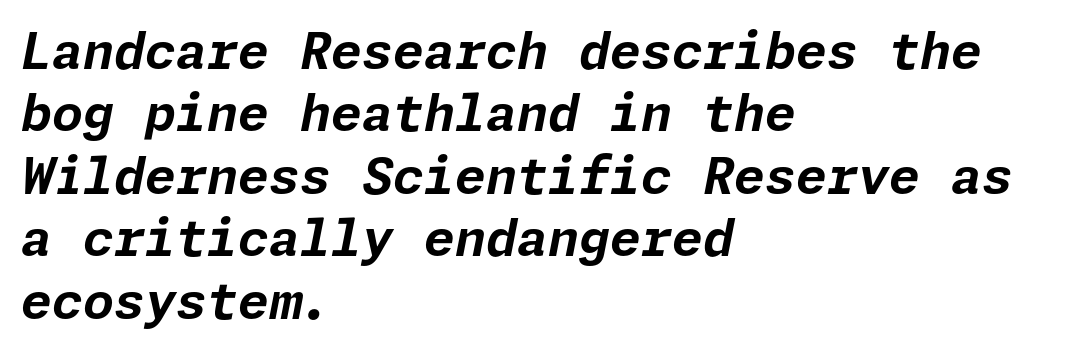
The image shows 50 px bold type, italic (leaning right); set left-aligned, normal line spacing (1.25x), normal letter spacing, not underlined; low stroke contrast and a medium x-height.
